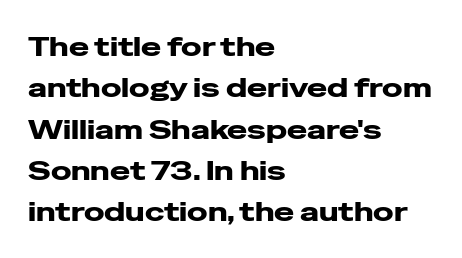
{"italic": "no", "underline": "no", "align": "left", "line_spacing": "normal", "line_spacing_ratio": 1.53, "letter_spacing": "normal", "letter_spacing_em": 0.0, "glyph_px": 27}
